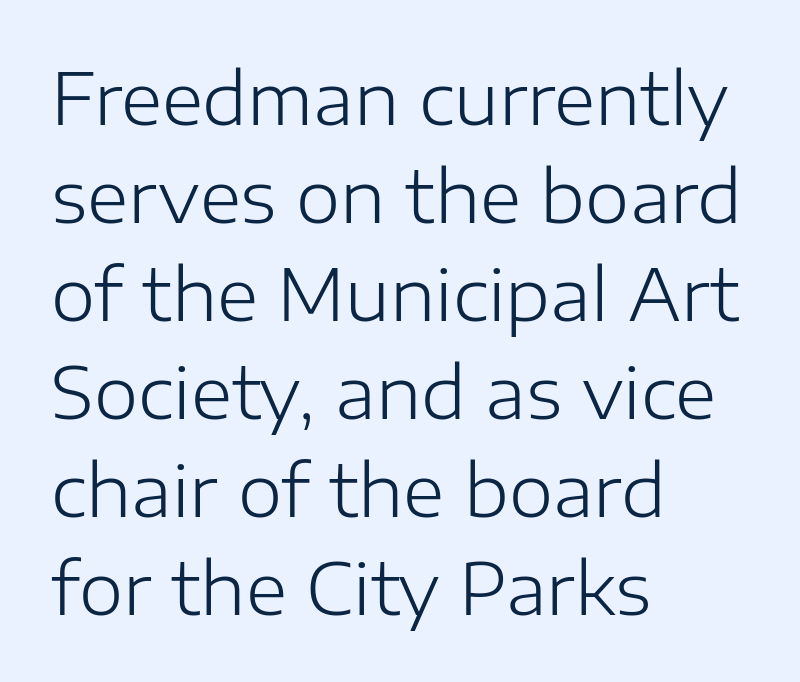
Notice how the stems are strictly vertical — no italics here. Lines of text with bare space underneath. One glance says typical: line gaps are just what's usual. The cut favours lightness, reaching ordinary text weight at its darkest.
